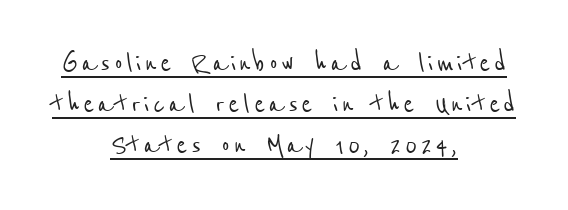
{"serif": "no", "width": "condensed", "stroke_contrast": "low", "x_height": "medium", "monospaced": "no", "underline": "yes", "align": "center", "line_spacing_ratio": 1.24, "glyph_px": 33}
